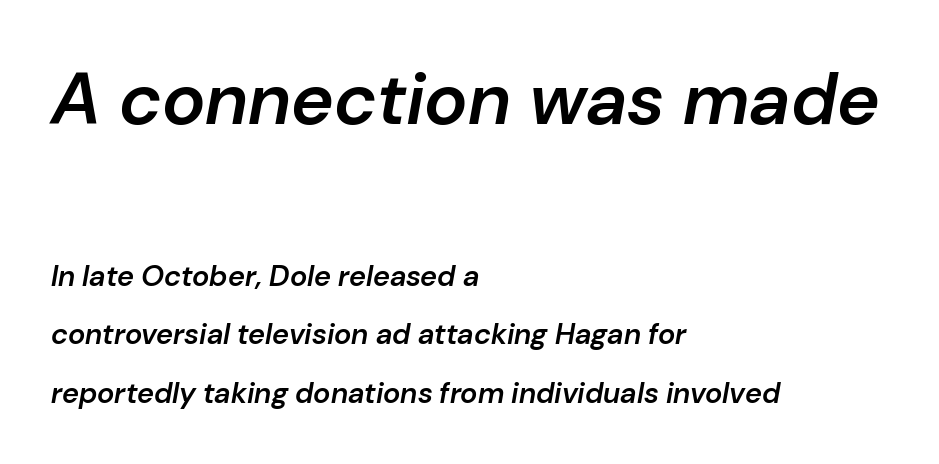
{"italic": "yes", "lean": "right", "slant_degrees": 10, "bold": "semi", "weight": "semibold", "width": "normal", "stroke_contrast": "low", "x_height": "medium", "monospaced": "no", "underline": "no", "align": "left", "line_spacing": "loose", "line_spacing_ratio": 2.02, "letter_spacing": "normal", "letter_spacing_em": 0.0, "larger_block": "first", "size_ratio": 2.52, "glyph_px": 73}
